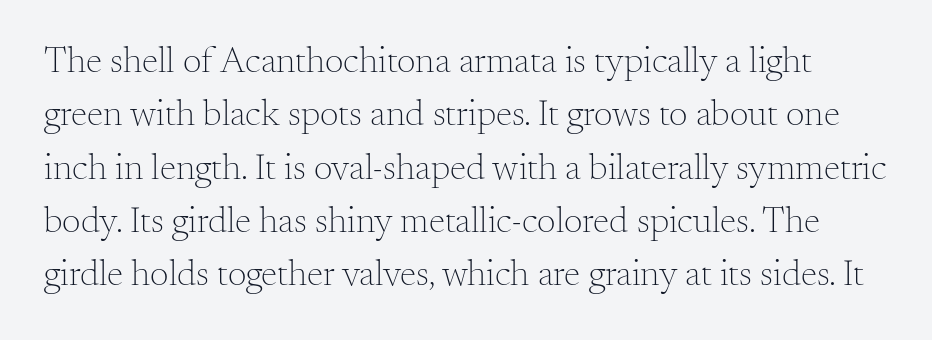
Beneath every word, the page is bare. Nothing heavy about these letters — not bold at all. The characters display serif detailing at their extremities. Inter-character spacing is left at the font's built-in metrics. Posture: upright roman.
